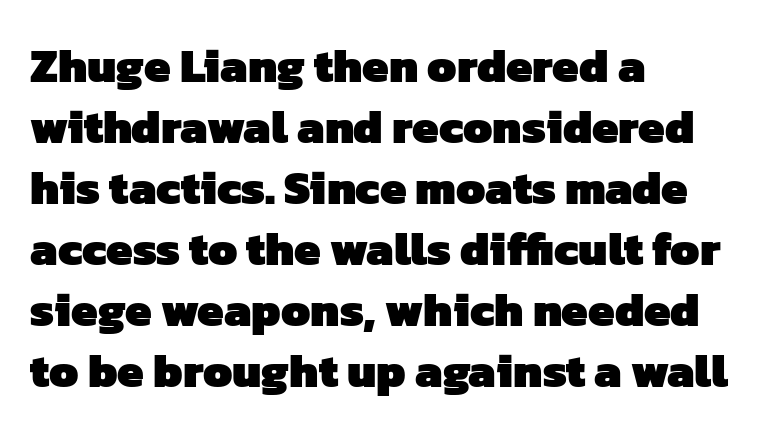
Q: Is the text bold? A: Yes.
Q: Is the typeface a serif or a sans-serif typeface? A: Sans-serif.
Q: Is the text underlined? A: No.
Q: How is the paragraph aligned? A: Left-aligned.
Q: Is the spacing between letters normal or unusually wide? A: Normal.
Q: Is the spacing between lines tight, normal or loose? A: Normal.
Q: Width (condensed, normal, or wide)? A: Normal.
Q: Stroke contrast? A: Low.
Q: x-height? A: Medium.
Q: Monospaced? A: No.
